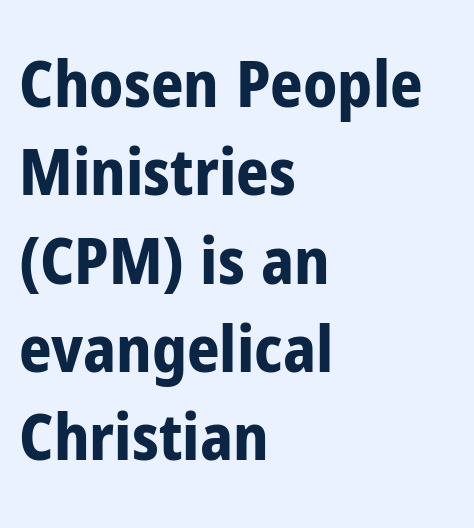
How heavy is the stroke? Heavy — this is a bold. Quick note: not italic, upright. Has an underline been added? It has not. Is this a fixed-width face? No — the glyphs have proportional, varying widths. A typesetter would call this leading conventional body-copy spacing. The letterforms sit shoulder to shoulder at normal distance.
